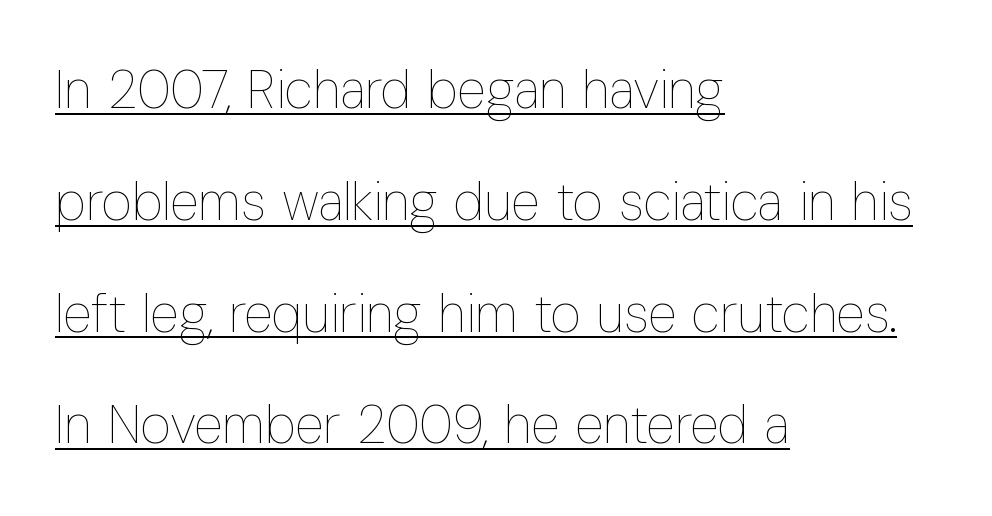
Compared with typical body copy, the letter spacing here is the same. The text block is weighted toward the left margin, trailing off unevenly rightward. Posture: vertical. You could not count columns in this text — the font is proportionally spaced. The rendered words wear a rule along their underside.
